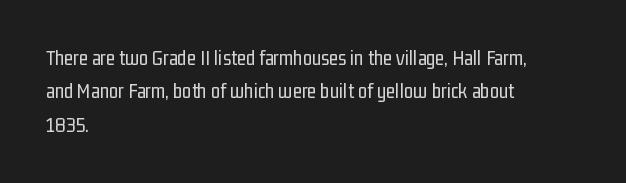
{"italic": "no", "bold": "no", "underline": "no", "align": "left", "line_spacing": "normal", "line_spacing_ratio": 1.59, "letter_spacing": "normal", "letter_spacing_em": 0.0, "glyph_px": 21}
